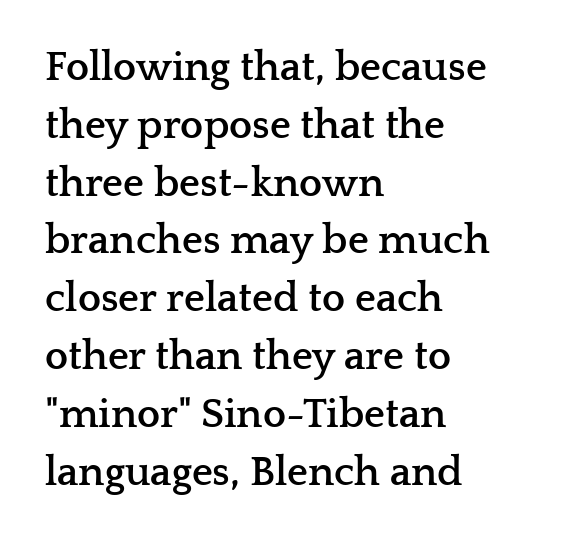
Q: Is the text bold? A: Yes.
Q: Is the text italic (slanted)? A: No, it is upright.
Q: Is the typeface a serif or a sans-serif typeface? A: Serif.
Q: Is the text underlined? A: No.
Q: How is the paragraph aligned? A: Left-aligned.
Q: Is the spacing between letters normal or unusually wide? A: Normal.
Q: Is the spacing between lines tight, normal or loose? A: Normal.
Q: Width (condensed, normal, or wide)? A: Wide.
Q: Stroke contrast? A: Low.
Q: x-height? A: Medium.
Q: Monospaced? A: No.
